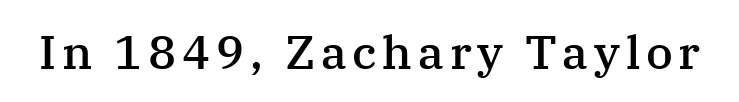
Q: Is the text bold? A: Semi-bold.
Q: Is the text italic (slanted)? A: No, it is upright.
Q: Is the typeface a serif or a sans-serif typeface? A: Serif.
Q: Is the text underlined? A: No.
Q: Width (condensed, normal, or wide)? A: Normal.
Q: Stroke contrast? A: Medium.
Q: x-height? A: Medium.
Q: Monospaced? A: No.
